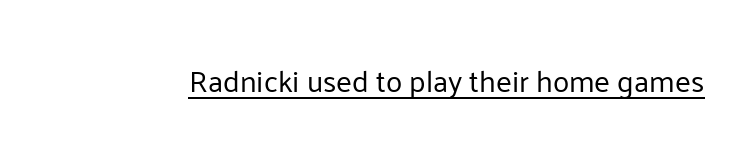
Posture: upright roman. In terms of letterspacing, this is plain default setting. No feet cap the strokes, marking this as sans-serif type. A baseline rule has been typeset under these characters.
